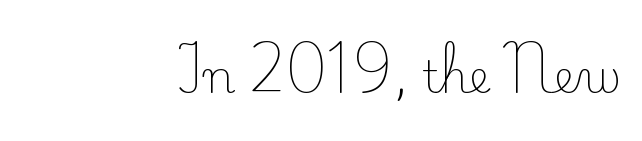
The image shows 45 px light serif type, upright; set right-aligned, normal letter spacing, not underlined; low stroke contrast and a small x-height.
